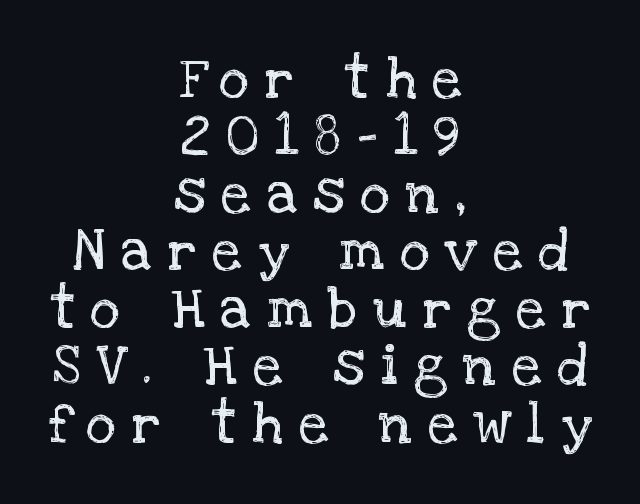
Upright lettering throughout. The rendering inserts visible extra space after every character. Does the copy run flush right? No — it is centered line by line. Nobody drew a line under any word here.
